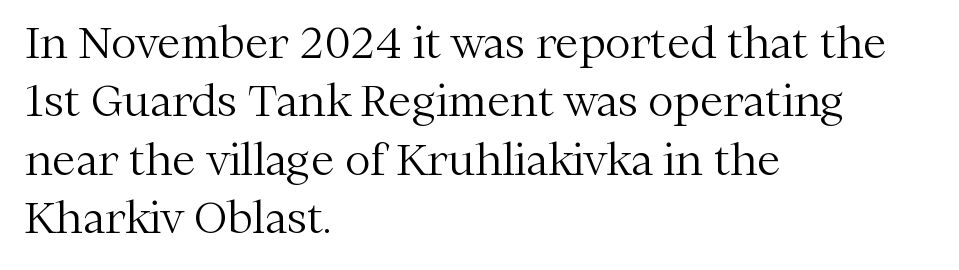
{"serif": "yes", "italic": "no", "bold": "no", "weight": "light", "width": "normal", "stroke_contrast": "medium", "x_height": "medium", "monospaced": "no", "underline": "no", "align": "left", "line_spacing": "normal", "line_spacing_ratio": 1.36, "letter_spacing": "normal", "letter_spacing_em": 0.0, "glyph_px": 43}
